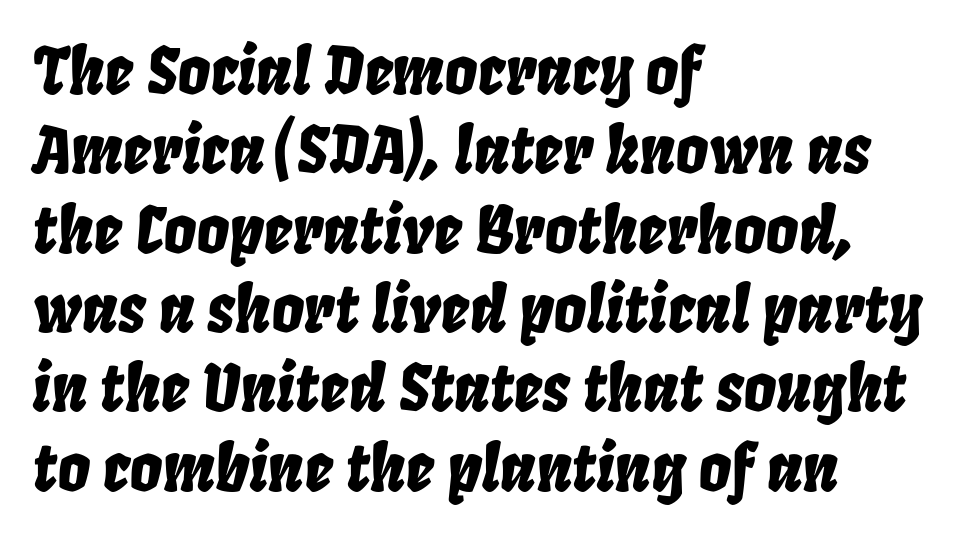
The image shows 64 px condensed type, italic (leaning right); set left-aligned, line spacing 1.24x, normal letter spacing, not underlined; low stroke contrast and a large x-height.
